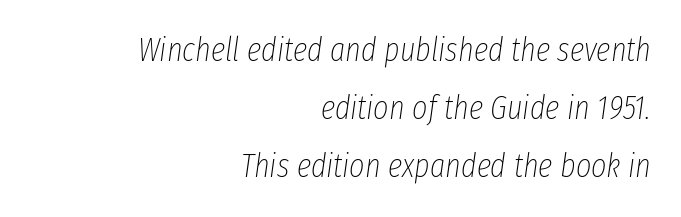
The image shows 33 px thin, condensed type, italic (leaning right); set right-aligned, line spacing 1.76x, normal letter spacing, not underlined; low stroke contrast and a medium x-height.
